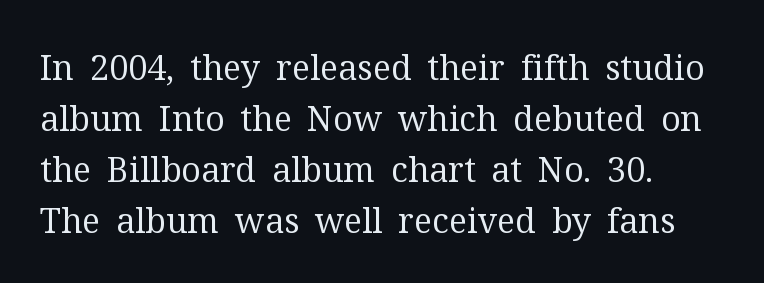
{"serif": "yes", "italic": "no", "bold": "no", "weight": "regular", "width": "normal", "stroke_contrast": "medium", "x_height": "medium", "monospaced": "no", "underline": "no", "align": "left", "line_spacing": "normal", "line_spacing_ratio": 1.5, "letter_spacing": "normal", "letter_spacing_em": 0.0, "glyph_px": 34}
